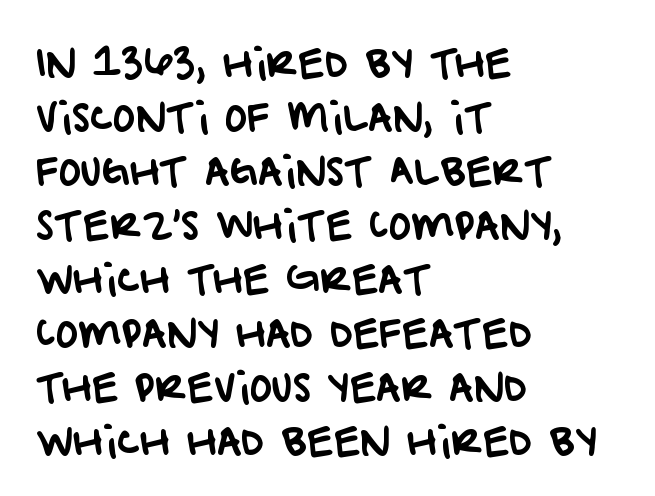
{"serif": "no", "width": "normal", "stroke_contrast": "low", "x_height": "large", "monospaced": "no", "underline": "no", "align": "left", "line_spacing": "normal", "line_spacing_ratio": 1.42, "letter_spacing": "normal", "letter_spacing_em": 0.0, "glyph_px": 38}
